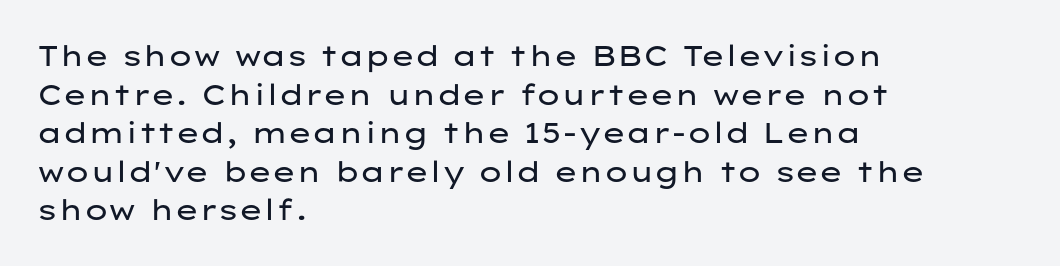
The image shows 29 px regular-weight, wide sans-serif type, upright; set left-aligned, normal line spacing (1.33x), normal letter spacing, not underlined; low stroke contrast and a medium x-height.
